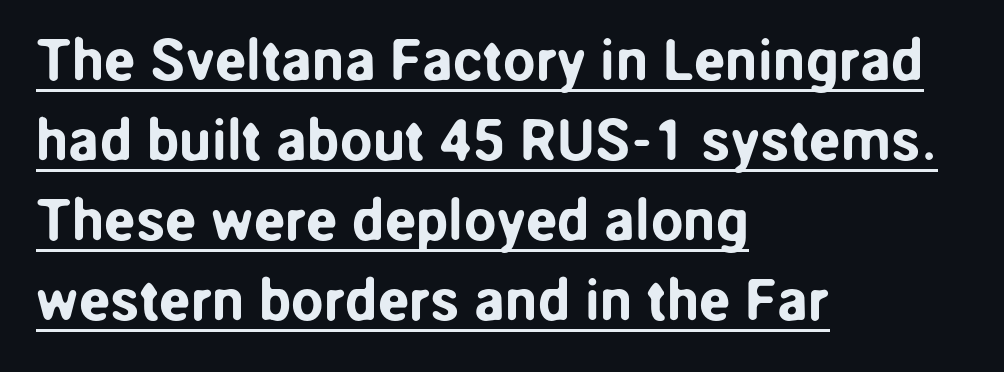
{"serif": "no", "italic": "no", "width": "normal", "stroke_contrast": "low", "x_height": "medium", "monospaced": "no", "underline": "yes", "align": "left", "line_spacing": "normal", "line_spacing_ratio": 1.38, "letter_spacing": "normal", "letter_spacing_em": 0.0, "glyph_px": 58}
